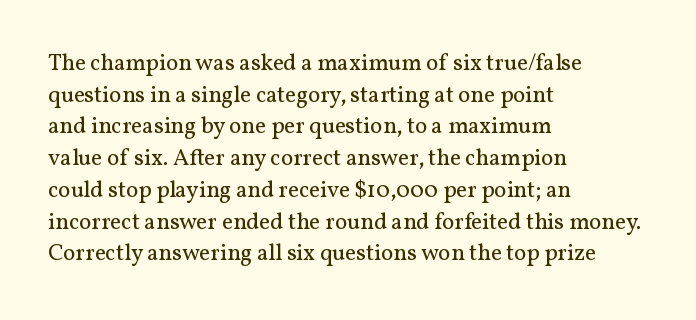
A roman cut, with each character standing at attention. Line spacing here is normal. The text block is weighted toward the left margin, trailing off unevenly rightward. Lines of text with bare space underneath. Nothing unusual about the tracking: characters are spaced as the font intends. A quiet, ordinary-to-light weight characterises the typeface.
